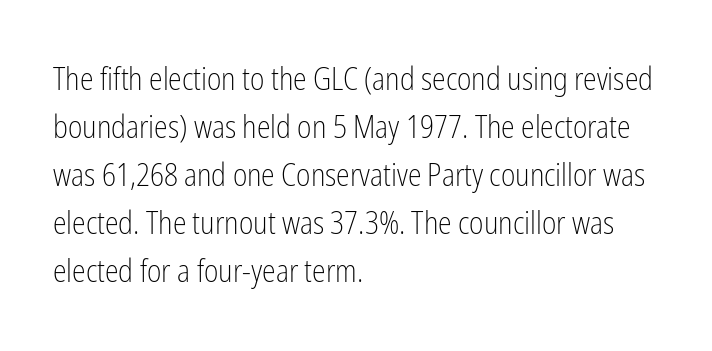
The image shows 31 px light, condensed sans-serif type, upright; set left-aligned, normal line spacing (1.55x), normal letter spacing, not underlined; low stroke contrast and a medium x-height.
